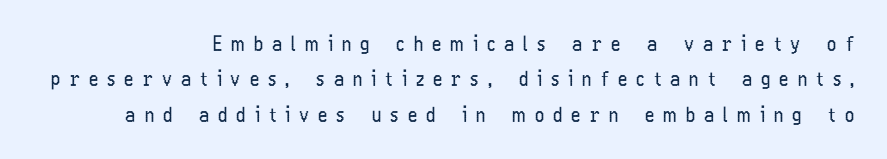
{"italic": "no", "bold": "no", "underline": "no", "align": "right", "line_spacing_ratio": 1.77, "letter_spacing": "wide", "letter_spacing_em": 0.45, "glyph_px": 20}
